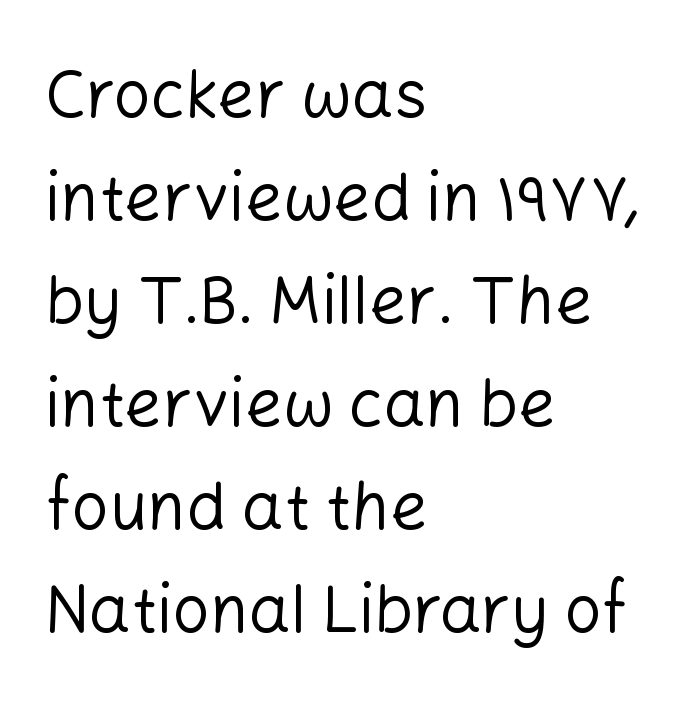
{"serif": "no", "italic": "no", "bold": "no", "weight": "regular", "width": "normal", "stroke_contrast": "low", "x_height": "medium", "monospaced": "no", "underline": "no", "align": "left", "line_spacing": "normal", "line_spacing_ratio": 1.56, "letter_spacing": "normal", "letter_spacing_em": 0.0, "glyph_px": 66}
